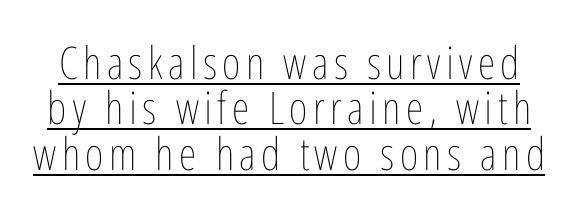
{"italic": "no", "bold": "no", "weight": "thin", "width": "condensed", "stroke_contrast": "low", "x_height": "medium", "monospaced": "no", "underline": "yes", "line_spacing": "tight", "line_spacing_ratio": 1.01, "glyph_px": 45}
